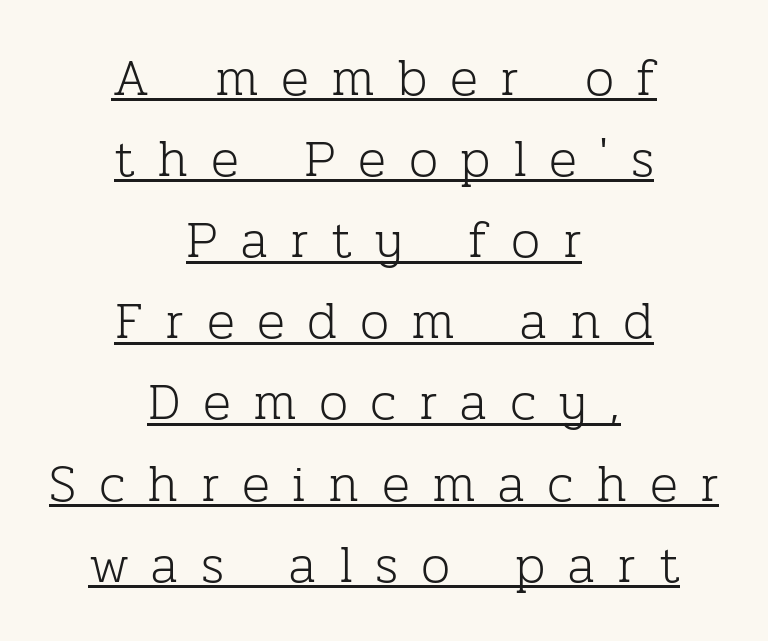
The image shows 52 px light serif type, upright; set centered, normal line spacing (1.56x), unusually wide letter spacing (+0.43 em), underlined; low stroke contrast and a medium x-height.
